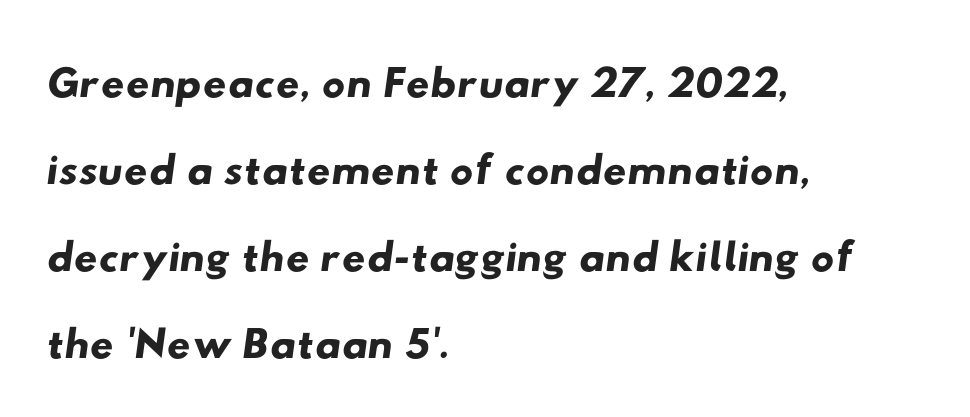
Q: Is the typeface a serif or a sans-serif typeface? A: Sans-serif.
Q: Is the text underlined? A: No.
Q: How is the paragraph aligned? A: Left-aligned.
Q: Is the spacing between letters normal or unusually wide? A: Normal.
Q: Is the spacing between lines tight, normal or loose? A: Normal.
Q: Width (condensed, normal, or wide)? A: Wide.
Q: Stroke contrast? A: Low.
Q: x-height? A: Small.
Q: Monospaced? A: No.
